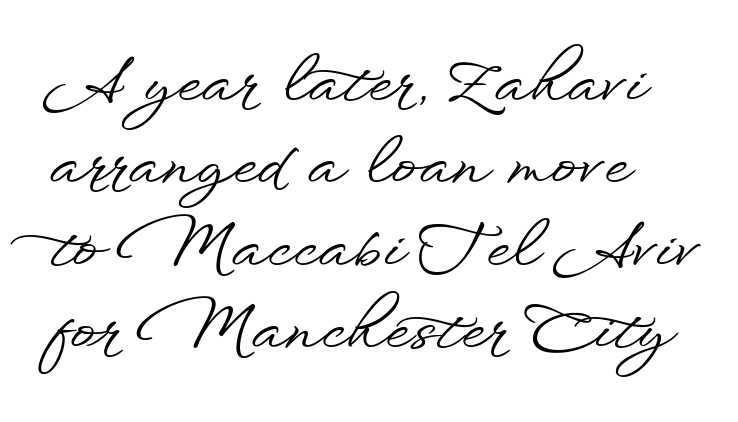
{"serif": "no", "width": "wide", "stroke_contrast": "low", "x_height": "small", "monospaced": "no", "underline": "no", "align": "left", "line_spacing": "normal", "line_spacing_ratio": 1.33, "letter_spacing": "normal", "letter_spacing_em": 0.0, "glyph_px": 62}
